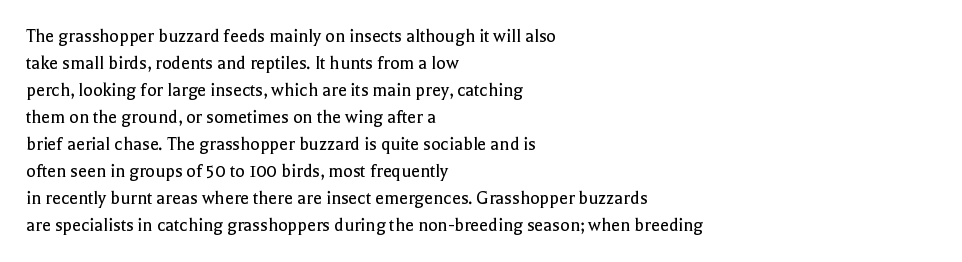
{"italic": "no", "bold": "no", "underline": "no", "align": "left", "line_spacing": "normal", "line_spacing_ratio": 1.35, "letter_spacing": "normal", "letter_spacing_em": 0.0, "glyph_px": 20}
